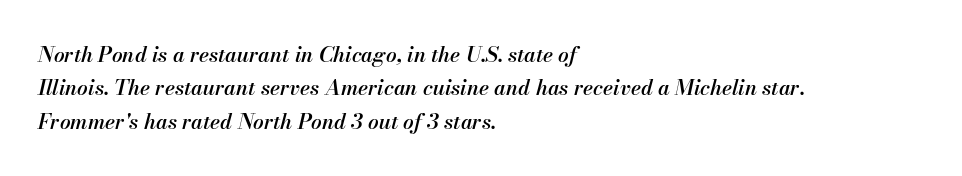
The lettering tilts uniformly, giving the passage an italic look. Notice the strokes are somewhat thickened but not fully heavy: this is a semibold. Type without underlining. These lines keep a tight, regular rhythm from letter to letter. Vertical spacing — default.
